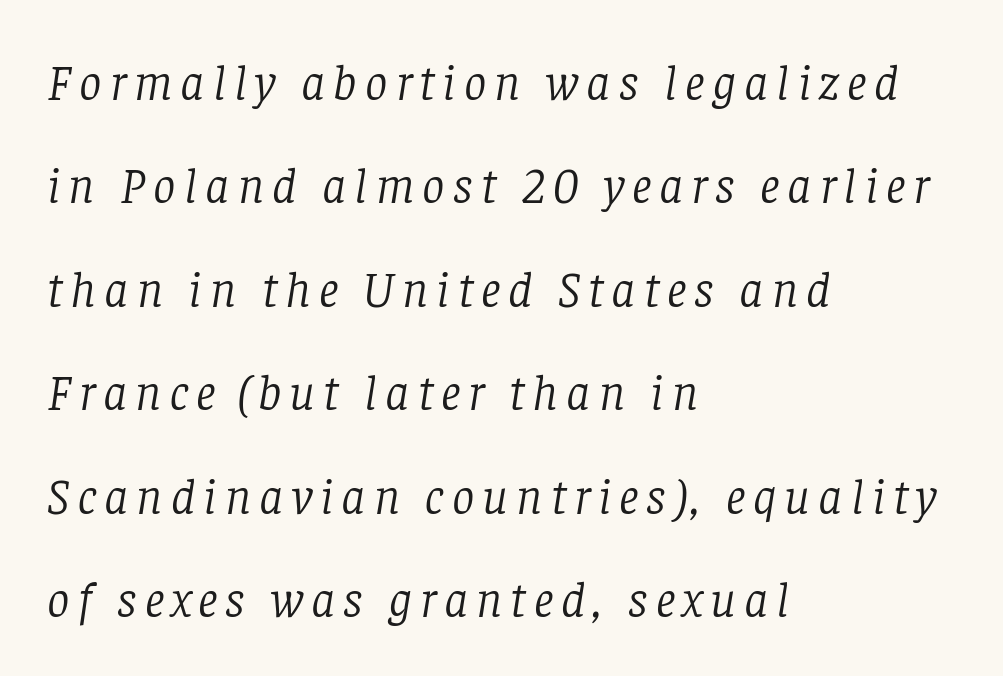
Q: Is the text bold? A: No.
Q: Is the text italic (slanted)? A: Yes, it leans right by about 8 degrees.
Q: Is the typeface a serif or a sans-serif typeface? A: Serif.
Q: Is the text underlined? A: No.
Q: How is the paragraph aligned? A: Left-aligned.
Q: Is the spacing between lines tight, normal or loose? A: Loose.
Q: Width (condensed, normal, or wide)? A: Normal.
Q: Stroke contrast? A: Low.
Q: x-height? A: Large.
Q: Monospaced? A: No.
